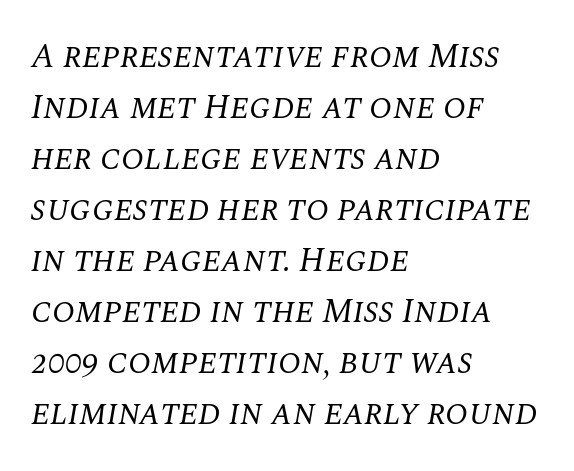
The image shows 34 px regular-weight serif type, italic (leaning right); set left-aligned, normal line spacing (1.5x), normal letter spacing, not underlined; medium stroke contrast and a large x-height.
